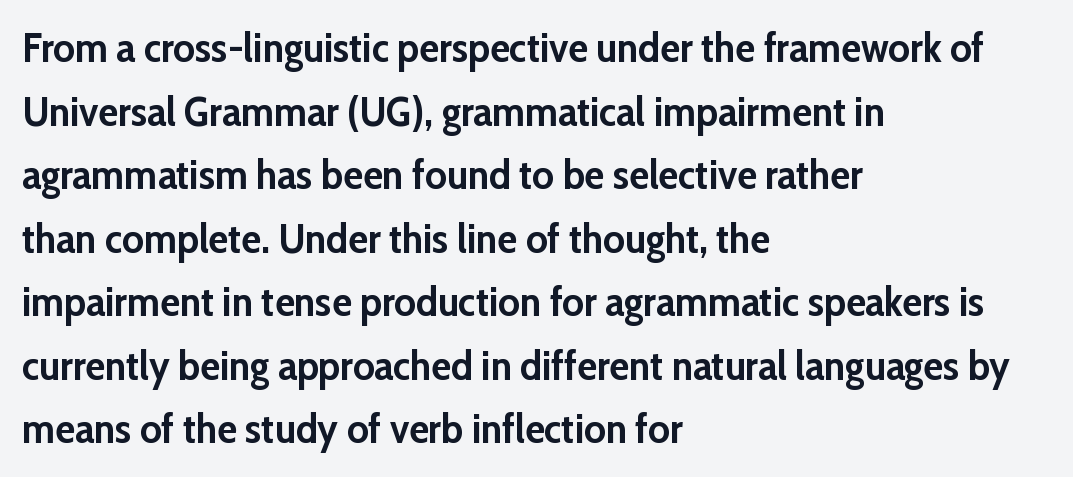
Q: Is the text bold? A: Yes.
Q: Is the text italic (slanted)? A: No, it is upright.
Q: Is the typeface a serif or a sans-serif typeface? A: Sans-serif.
Q: Is the text underlined? A: No.
Q: How is the paragraph aligned? A: Left-aligned.
Q: Is the spacing between letters normal or unusually wide? A: Normal.
Q: Is the spacing between lines tight, normal or loose? A: Normal.
Q: Width (condensed, normal, or wide)? A: Normal.
Q: Stroke contrast? A: Low.
Q: x-height? A: Medium.
Q: Monospaced? A: No.
